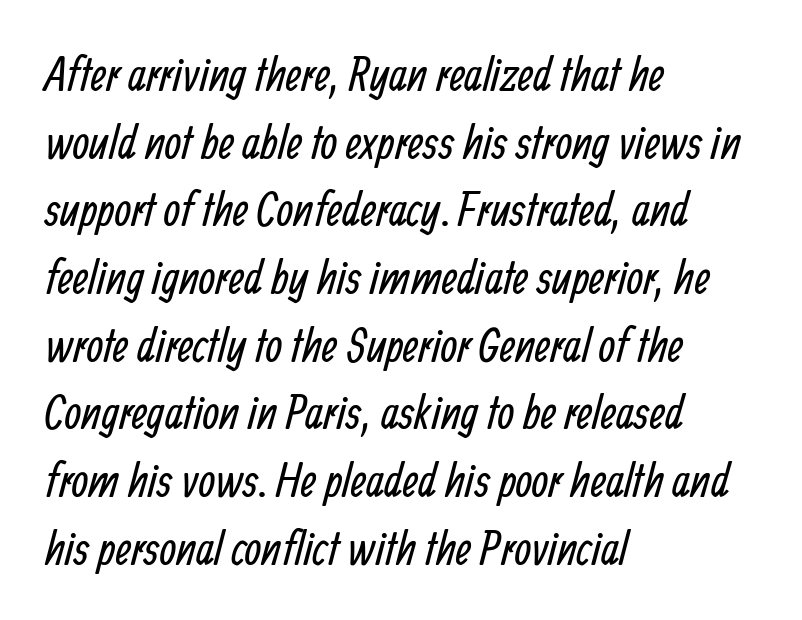
The image shows 48 px regular-weight, condensed sans-serif type; set left-aligned, normal line spacing (1.41x), normal letter spacing, not underlined; low stroke contrast and a medium x-height.
